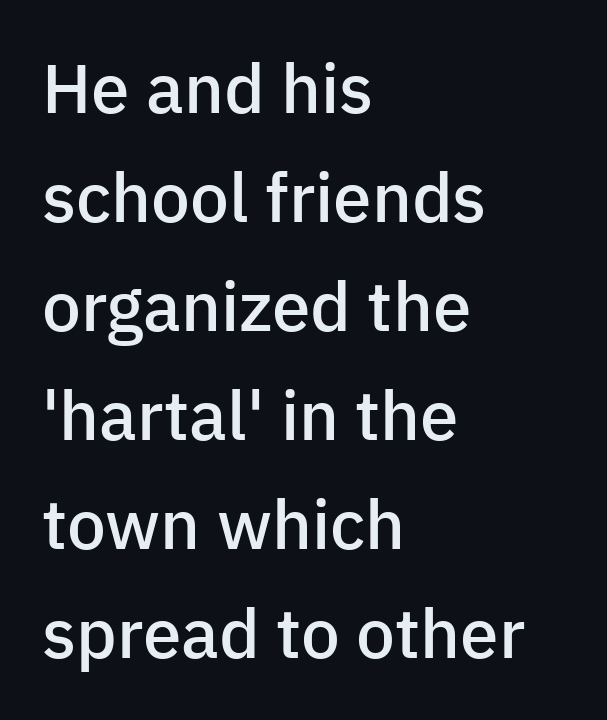
Underline: absent. Layout note: lines flush left. Unlike a traditional serif, this face leaves its strokes unadorned. These lines were composed using upright roman letters. The line-height multiplier appears to be the usual default. This sample has the flowing, uneven cadence of proportional lettering.
